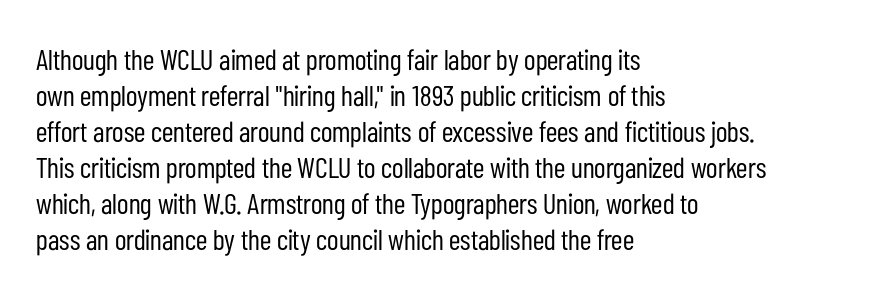
The image shows 29 px regular-weight, condensed sans-serif type, upright; set left-aligned, line spacing 1.24x, normal letter spacing, not underlined; low stroke contrast and a medium x-height.
